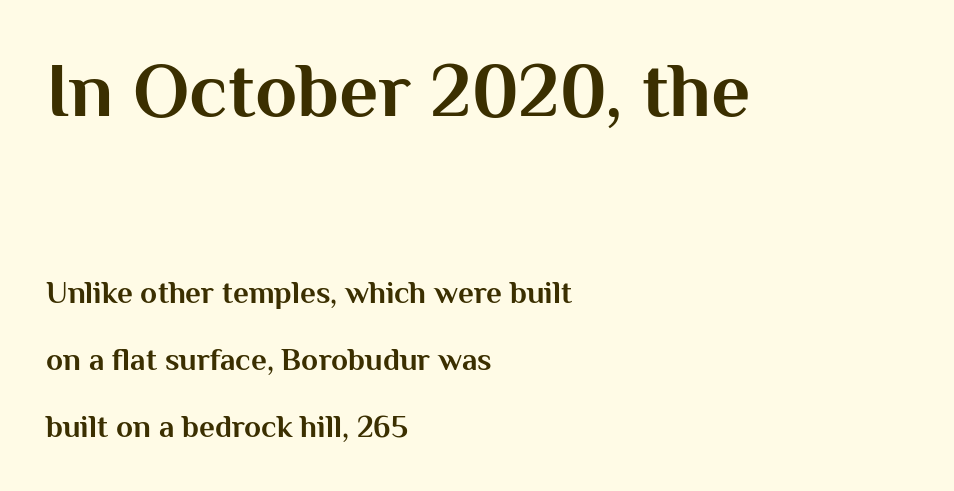
{"serif": "no", "italic": "no", "bold": "yes", "weight": "bold", "width": "normal", "stroke_contrast": "medium", "x_height": "medium", "monospaced": "no", "underline": "no", "align": "left", "line_spacing": "loose", "line_spacing_ratio": 2.17, "letter_spacing": "normal", "letter_spacing_em": 0.0, "larger_block": "first", "size_ratio": 2.48, "glyph_px": 77}
